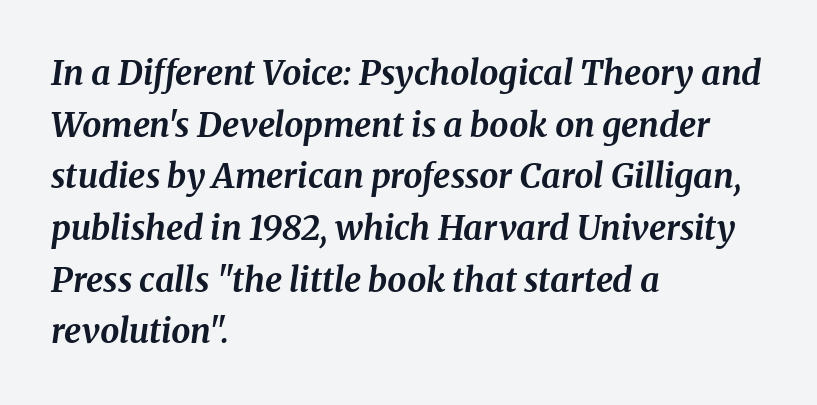
The image shows 34 px bold serif type, italic (leaning right); set left-aligned, normal line spacing (1.52x), normal letter spacing, not underlined; medium stroke contrast and a medium x-height.
